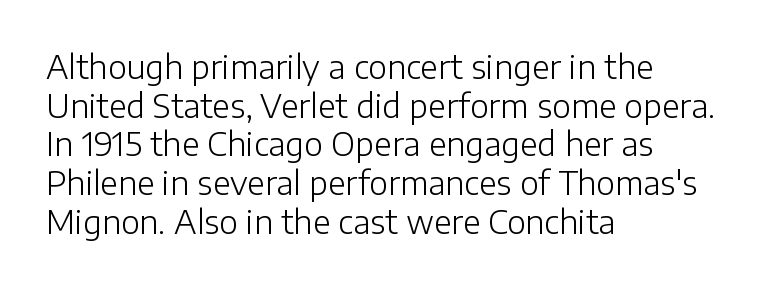
The image shows 32 px light sans-serif type, upright; set left-aligned, line spacing 1.21x, normal letter spacing, not underlined; low stroke contrast and a medium x-height.
